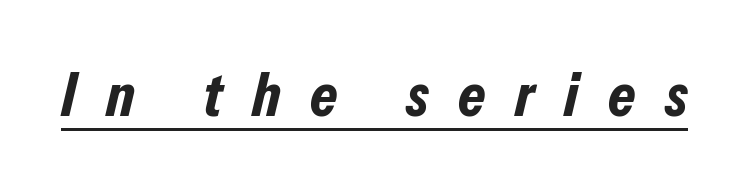
The image shows 62 px bold, condensed type, italic (leaning right); set unusually wide letter spacing (+0.48 em), underlined; low stroke contrast and a medium x-height.
